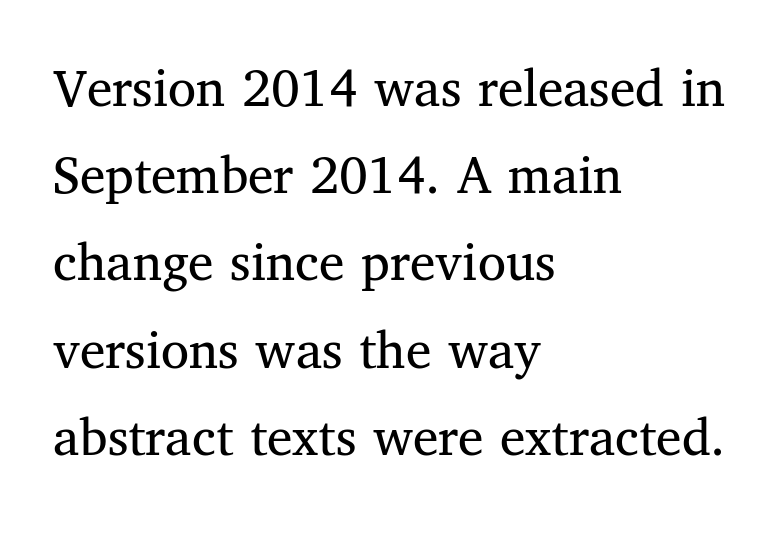
The image shows 57 px regular-weight serif type, upright; set left-aligned, normal line spacing (1.53x), normal letter spacing, not underlined; medium stroke contrast and a medium x-height.
